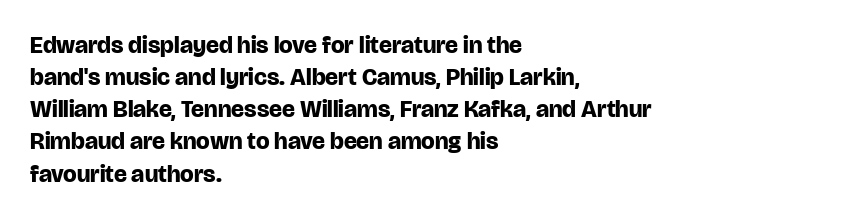
Heavy-handed strokes throughout: this text is bold. Ordinary non-slanted type is in use. The text block is weighted toward the left margin, trailing off unevenly rightward. Students, observe: this is what conventionally led text looks like. Students, note that the glyphs here touch the page at normal intervals. The words here are not underlined.
